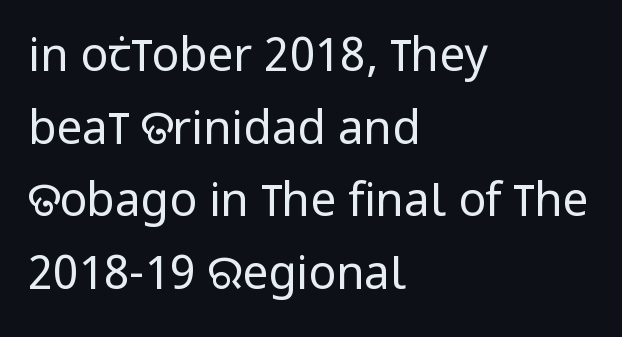
Does extra space separate the letters? No, they use regular spacing. Notice how the passage keeps a crisp vertical edge on the left only. The font sits on the lighter half of the weight spectrum, regular included. This rendering features lettering with no underline. Note the varied advance widths — an 'i' is clearly narrower than an 'm'.
